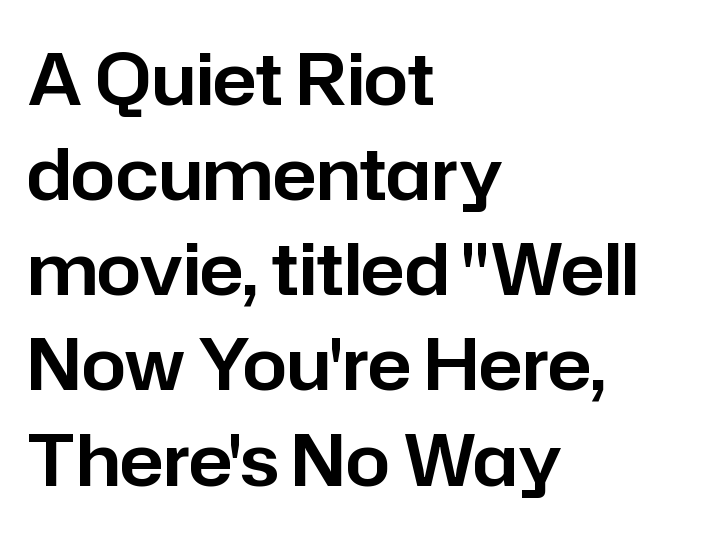
The type is set solid horizontally, with unmodified tracking. Honestly, there is no underline to notice here at all. Summary of vertical rhythm: regular, with standard interline spacing. Think of a printed novel: that variable character pitch is what you see here.
